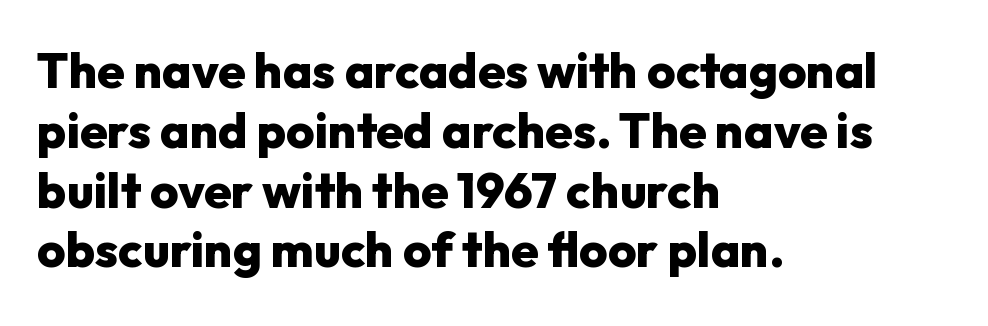
Pretty heavy lettering here — definitely bold. Letter spacing: default. A typesetter would call this proportional, since set widths differ per character. The paragraph shown leans on its left margin.
